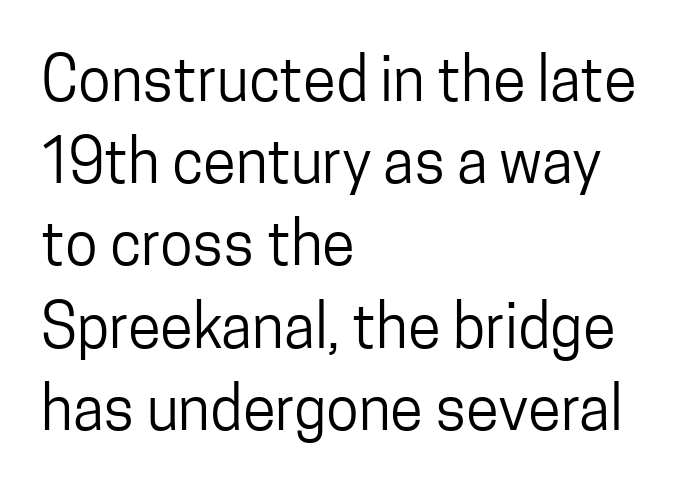
This rendering employs a face without finishing strokes, i.e., a sans-serif. Is there any slant? The stems are plumb. Words float on clear page, feet unadorned. Inter-character spacing is left at the font's built-in metrics. Spacing verdict: proportional, widths tailored to each character. The passage is arranged the way most books set body copy — flush left.
